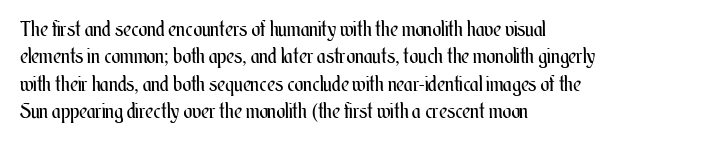
Reading down the block, your eye returns to a fixed left position each line. The weight tops out at a normal text grade. Interline gaps are of average width in this sample. The letters sit at their default tracking, neither squeezed nor spread.
